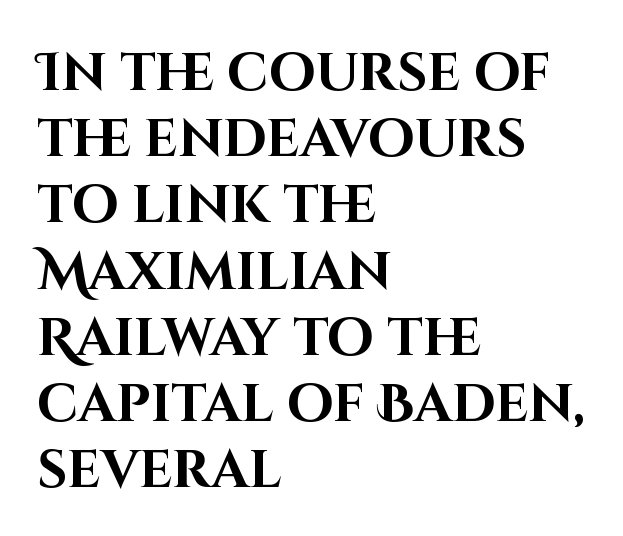
The image shows 53 px bold sans-serif type, upright; set left-aligned, normal line spacing (1.25x), normal letter spacing, not underlined; high stroke contrast and a large x-height.
